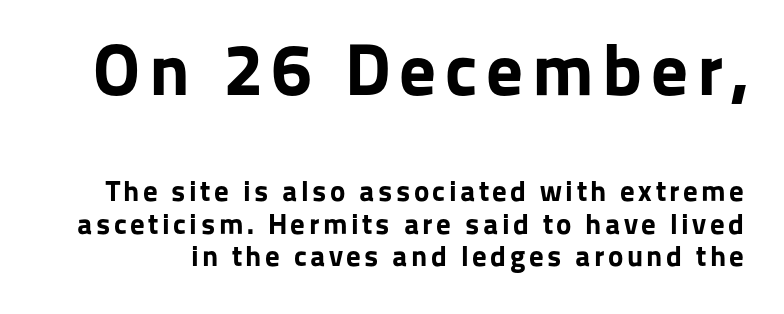
Q: Is the text bold? A: Yes.
Q: Is the text italic (slanted)? A: No, it is upright.
Q: Is the typeface a serif or a sans-serif typeface? A: Sans-serif.
Q: Is the text underlined? A: No.
Q: Is the spacing between lines tight, normal or loose? A: Tight.
Q: Which block of text is set in a larger size, the first (top) or the second (bottom)? A: The first (top) one.
Q: Width (condensed, normal, or wide)? A: Normal.
Q: Stroke contrast? A: Low.
Q: x-height? A: Medium.
Q: Monospaced? A: No.
